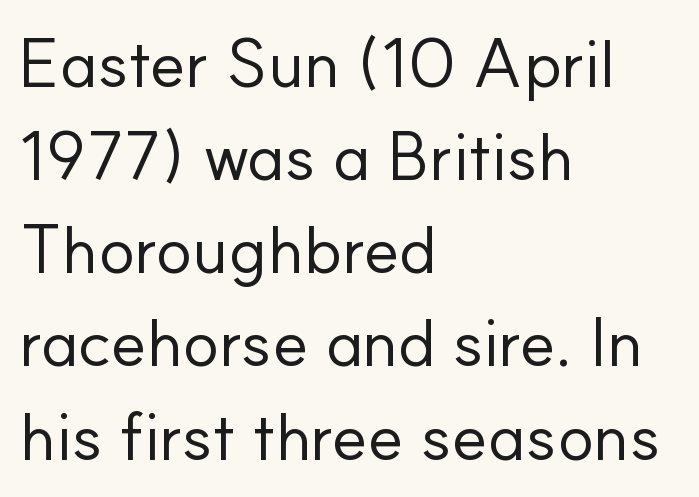
{"serif": "no", "italic": "no", "bold": "no", "weight": "regular", "width": "normal", "stroke_contrast": "low", "x_height": "small", "monospaced": "no", "underline": "no", "align": "left", "line_spacing": "normal", "line_spacing_ratio": 1.37, "letter_spacing": "normal", "letter_spacing_em": 0.0, "glyph_px": 68}
